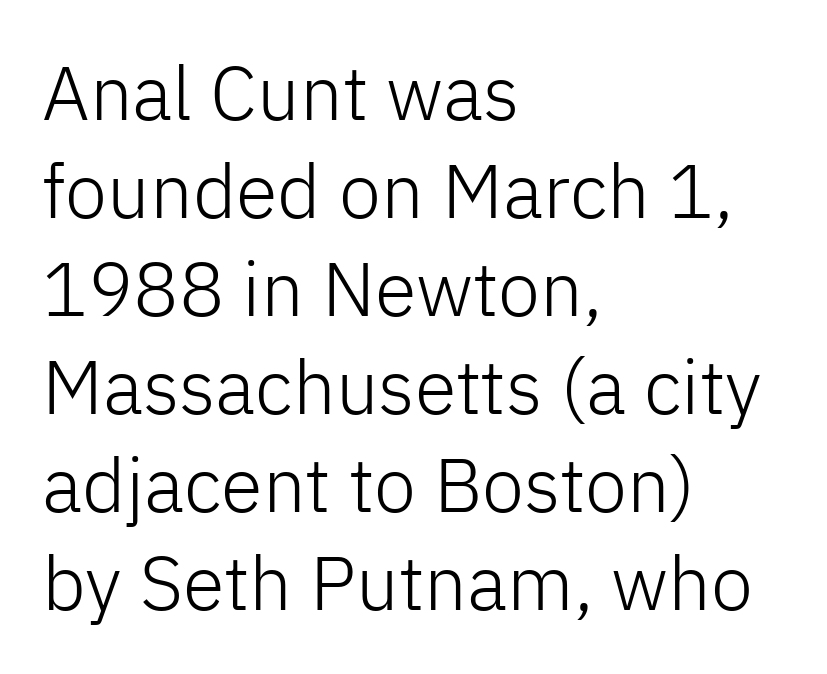
Q: Is the text bold? A: No.
Q: Is the text italic (slanted)? A: No, it is upright.
Q: Is the typeface a serif or a sans-serif typeface? A: Sans-serif.
Q: Is the text underlined? A: No.
Q: How is the paragraph aligned? A: Left-aligned.
Q: Is the spacing between letters normal or unusually wide? A: Normal.
Q: Is the spacing between lines tight, normal or loose? A: Normal.
Q: Width (condensed, normal, or wide)? A: Normal.
Q: Stroke contrast? A: Low.
Q: x-height? A: Medium.
Q: Monospaced? A: No.
